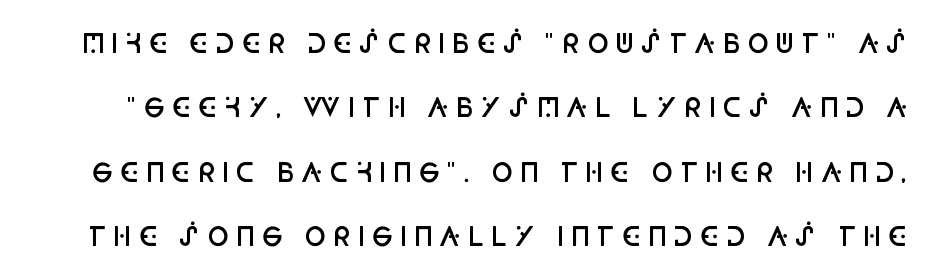
{"italic": "no", "bold": "semi", "underline": "no", "line_spacing": "loose", "line_spacing_ratio": 2.48, "letter_spacing": "wide", "letter_spacing_em": 0.25, "glyph_px": 26}
